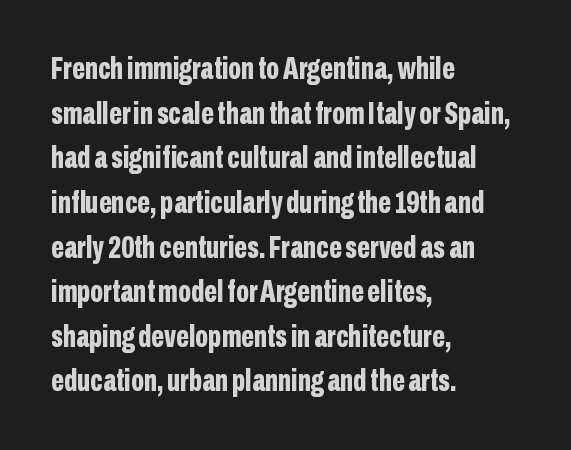
The line-height multiplier appears to be the usual default. Casual observation: everything's shoved over to the left. Nothing sits at the stroke ends, so this counts as sans-serif. The strip under each line holds only bare page.
